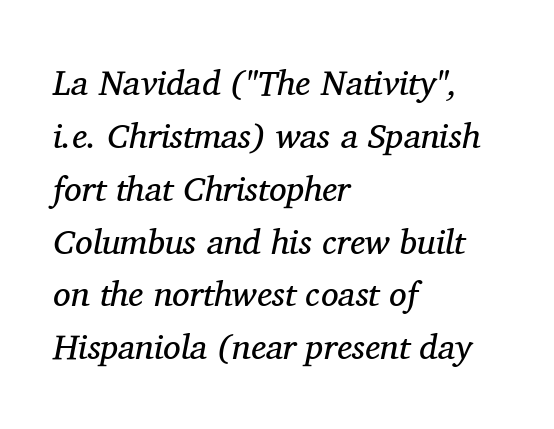
The image shows 35 px regular-weight serif type, italic (leaning right); set left-aligned, normal line spacing (1.51x), normal letter spacing, not underlined; medium stroke contrast and a medium x-height.
